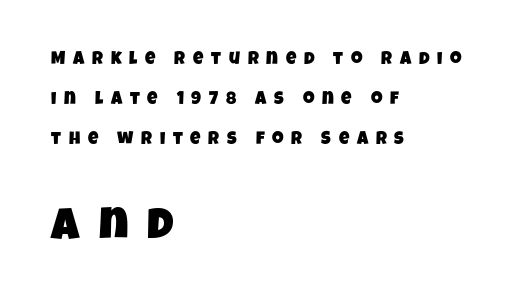
Each letter's strokes conclude bluntly, with no projecting serifs. The face used here is proportionally spaced, like ordinary book or web type. This sample uses expanded letter spacing, leaving extra air between glyphs. No word sits above an underline. Alignment: flush left.
